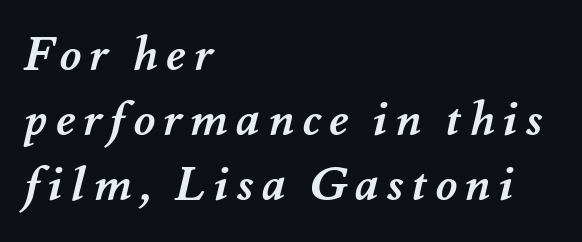
The image shows 47 px semibold type; set left-aligned, normal line spacing (1.38x), not underlined; medium stroke contrast and a small x-height.
